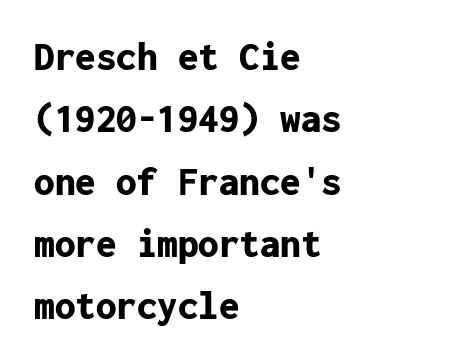
{"serif": "no", "italic": "no", "bold": "yes", "weight": "bold", "width": "normal", "stroke_contrast": "low", "x_height": "medium", "monospaced": "yes", "underline": "no", "align": "left", "line_spacing": "normal", "line_spacing_ratio": 1.52, "letter_spacing": "normal", "letter_spacing_em": 0.0, "glyph_px": 41}
